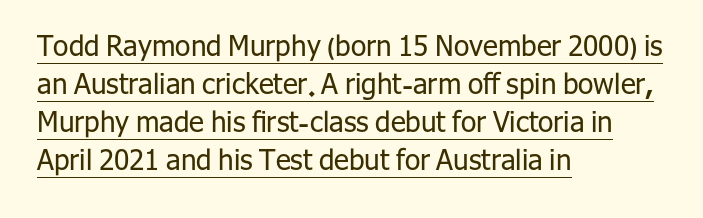
Short and long lines alike share a common starting point at left. Serifs: no, the terminals of the letterforms are clean. One glance says typical: line gaps are just what's usual. The font sits on the lighter half of the weight spectrum, regular included.
